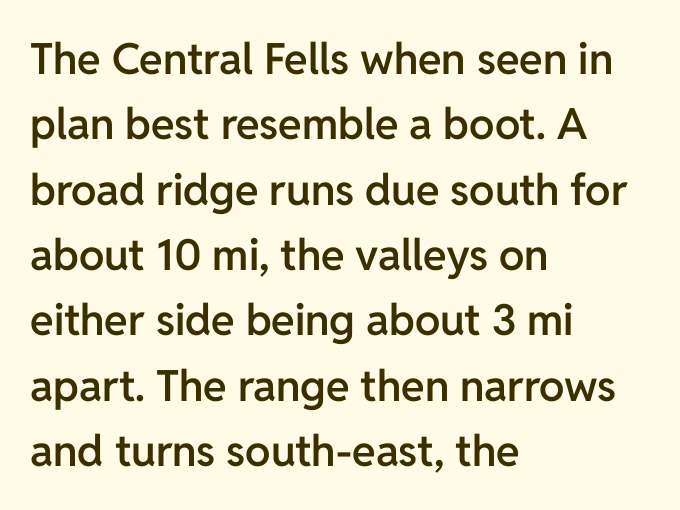
{"serif": "no", "italic": "no", "bold": "semi", "weight": "semibold", "width": "normal", "stroke_contrast": "low", "x_height": "medium", "monospaced": "no", "underline": "no", "align": "left", "line_spacing": "normal", "line_spacing_ratio": 1.52, "letter_spacing": "normal", "letter_spacing_em": 0.0, "glyph_px": 43}
